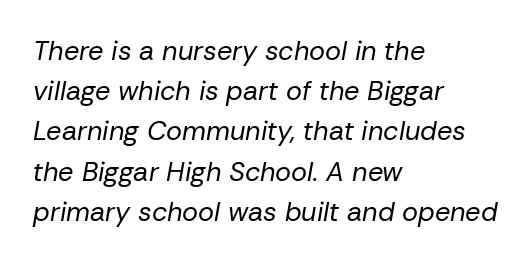
{"italic": "yes", "lean": "right", "slant_degrees": 10, "bold": "no", "underline": "no", "align": "left", "line_spacing": "normal", "line_spacing_ratio": 1.49, "letter_spacing": "normal", "letter_spacing_em": 0.0, "glyph_px": 27}
